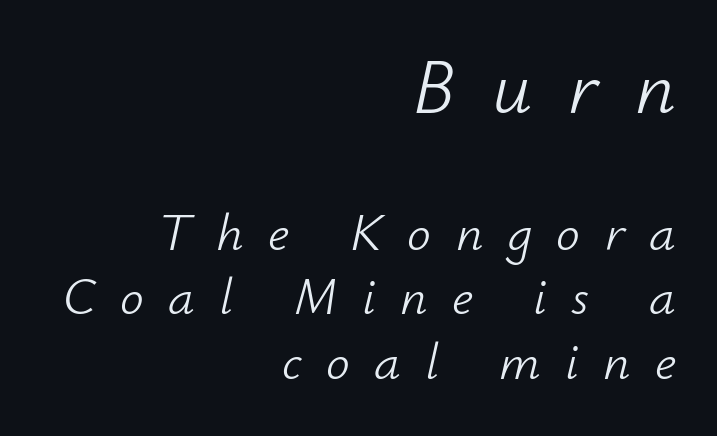
The image shows 79 px light type, italic (leaning right); set right-aligned, line spacing 1.22x, unusually wide letter spacing (+0.46 em), not underlined; the first (top) block is 1.49x larger; low stroke contrast and a small x-height.
